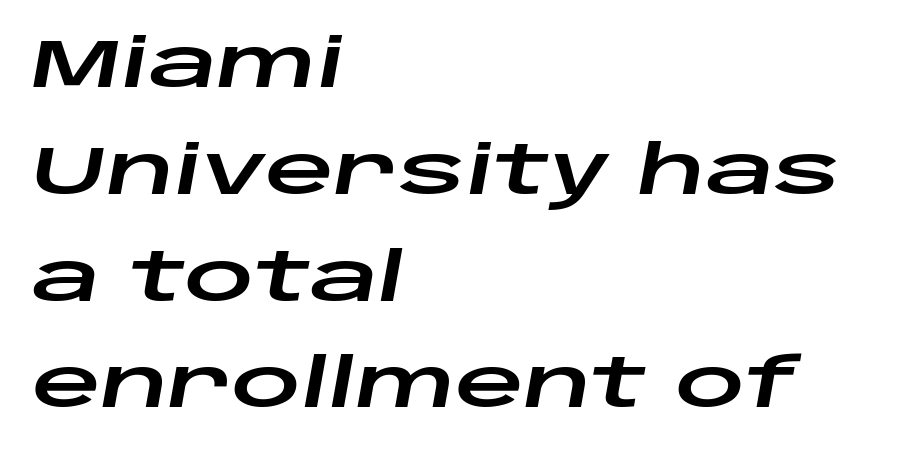
{"italic": "yes", "lean": "right", "slant_degrees": 10, "width": "wide", "stroke_contrast": "low", "x_height": "large", "monospaced": "no", "underline": "no", "align": "left", "line_spacing": "normal", "line_spacing_ratio": 1.57, "letter_spacing": "normal", "letter_spacing_em": 0.0, "glyph_px": 68}
